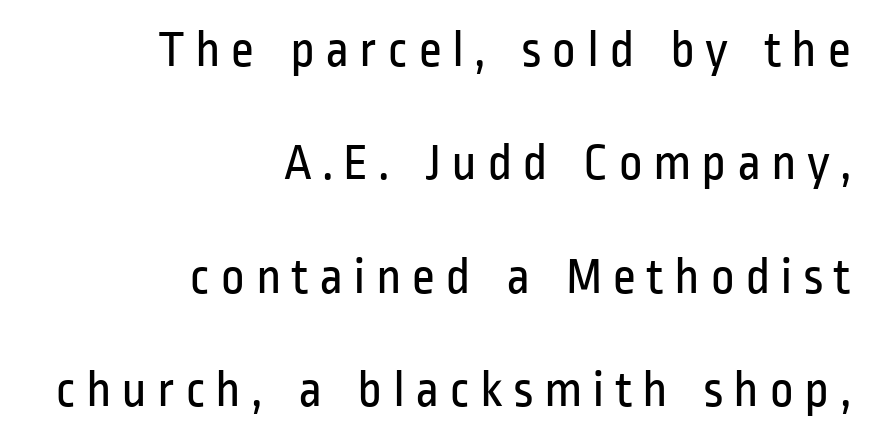
The image shows 52 px regular-weight, condensed sans-serif type, upright; set right-aligned, loose line spacing (2.18x), not underlined; low stroke contrast and a medium x-height.
